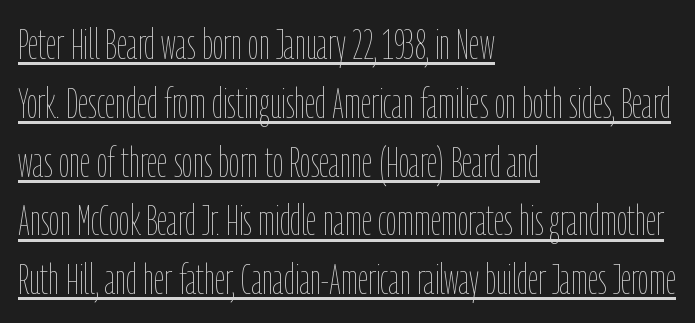
{"italic": "no", "bold": "no", "weight": "thin", "width": "condensed", "stroke_contrast": "low", "x_height": "medium", "monospaced": "no", "underline": "yes", "align": "left", "line_spacing": "normal", "line_spacing_ratio": 1.4, "letter_spacing": "normal", "letter_spacing_em": 0.0, "glyph_px": 42}
